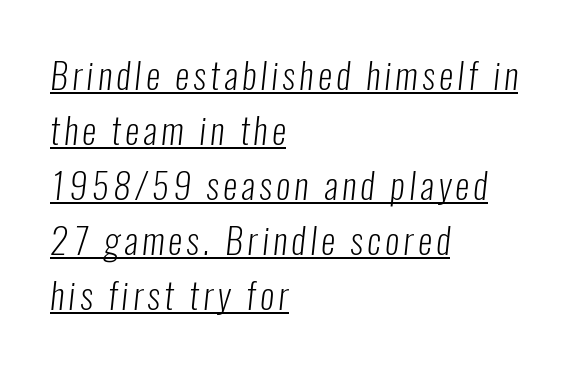
{"serif": "no", "bold": "no", "weight": "light", "width": "condensed", "stroke_contrast": "low", "x_height": "medium", "monospaced": "no", "underline": "yes", "align": "left", "line_spacing": "normal", "line_spacing_ratio": 1.53, "glyph_px": 36}
